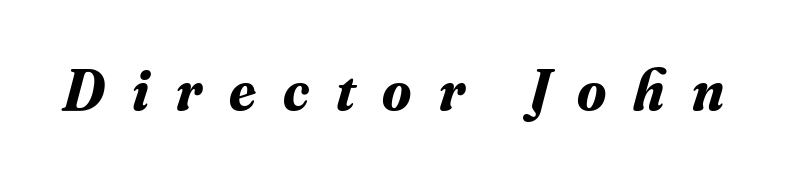
These lines are composed in type with serifs. There's an unmistakable incline to the writing here. Lines of text with bare space underneath. I'd describe the lettering as bold — thick and assertive. The passage shown is typed in a proportional face where columns would drift.
